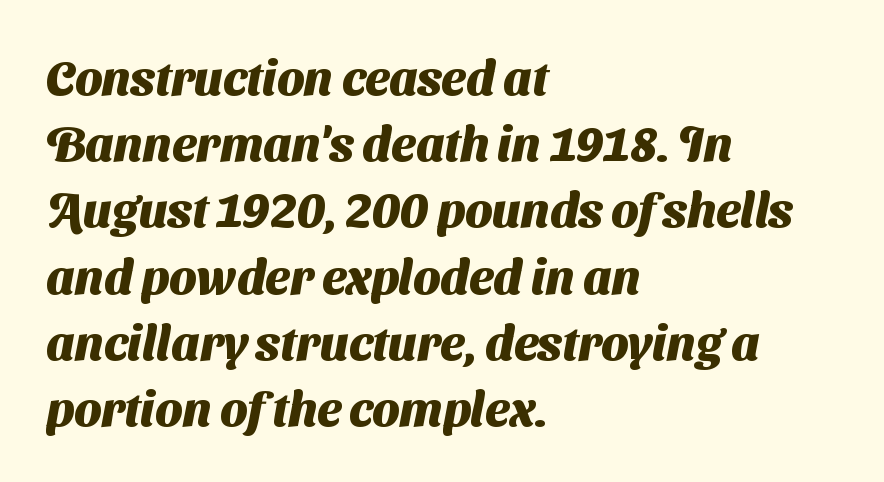
{"serif": "no", "bold": "yes", "weight": "heavy", "width": "normal", "stroke_contrast": "medium", "x_height": "medium", "monospaced": "no", "underline": "no", "align": "left", "line_spacing": "normal", "line_spacing_ratio": 1.38, "letter_spacing": "normal", "letter_spacing_em": 0.0, "glyph_px": 48}
